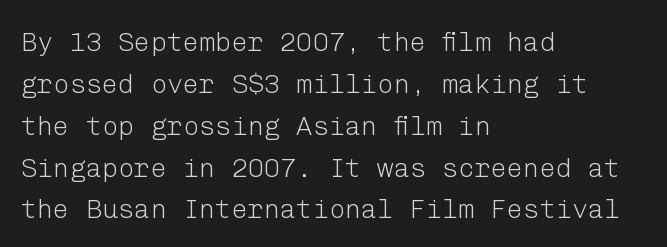
The image shows 27 px text type, upright; set left-aligned, normal line spacing (1.55x), normal letter spacing, not underlined.
